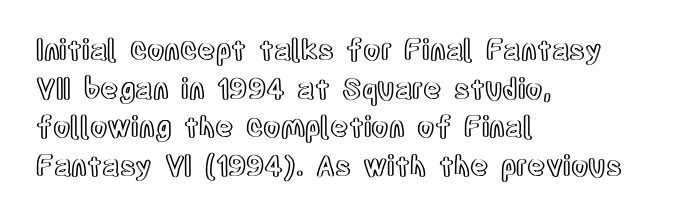
Q: Is the text italic (slanted)? A: No, it is upright.
Q: Is the text underlined? A: No.
Q: How is the paragraph aligned? A: Left-aligned.
Q: Is the spacing between letters normal or unusually wide? A: Normal.
Q: Is the spacing between lines tight, normal or loose? A: Normal.
Q: Width (condensed, normal, or wide)? A: Condensed.
Q: x-height? A: Large.
Q: Monospaced? A: No.
